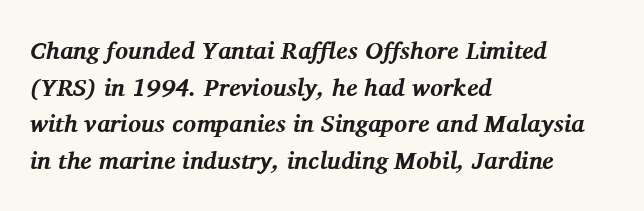
Thick stems and heavy bowls — unmistakably bold. Italic: yes, the glyphs are oblique. Type without underlining. Baseline-to-baseline distance is the conventional proportion of letter height.
